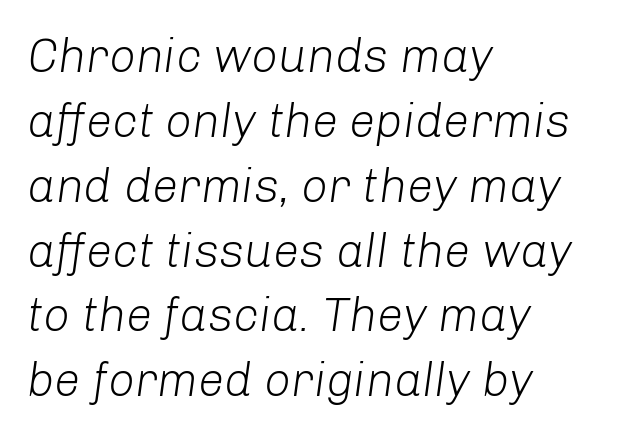
The image shows 47 px light type, italic (leaning right); set left-aligned, normal line spacing (1.38x), normal letter spacing, not underlined; low stroke contrast and a medium x-height.
